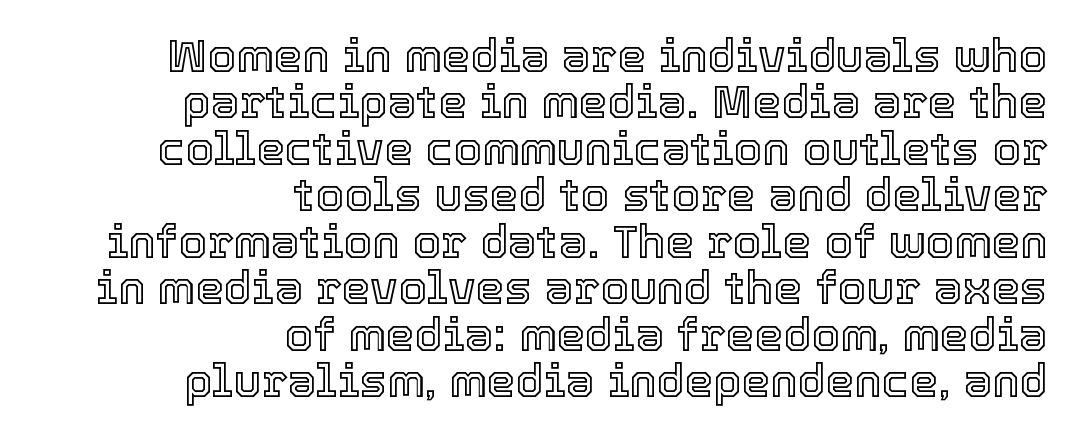
The image shows 46 px text type, upright; set right-aligned, tight line spacing (1.01x), normal letter spacing, not underlined; a medium x-height.
